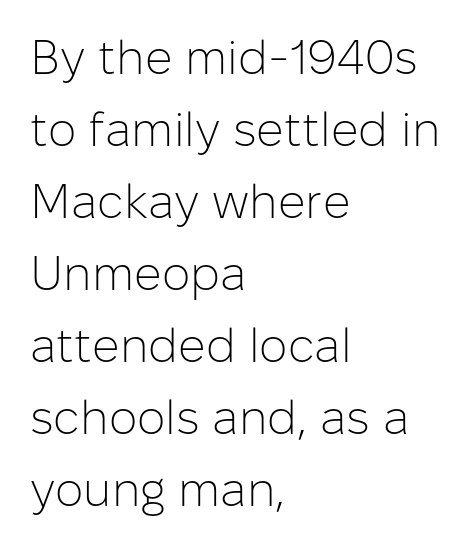
The image shows 48 px light sans-serif type, upright; set left-aligned, normal line spacing (1.5x), normal letter spacing, not underlined; low stroke contrast and a medium x-height.
